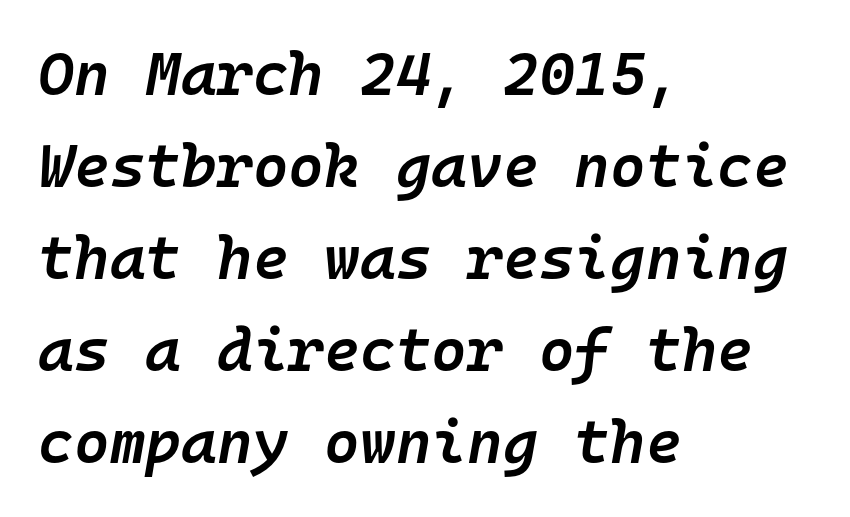
Q: Is the text bold? A: Semi-bold.
Q: Is the text italic (slanted)? A: Yes, it leans right by about 10 degrees.
Q: Is the text underlined? A: No.
Q: How is the paragraph aligned? A: Left-aligned.
Q: Is the spacing between letters normal or unusually wide? A: Normal.
Q: Is the spacing between lines tight, normal or loose? A: Normal.
Q: Width (condensed, normal, or wide)? A: Normal.
Q: Stroke contrast? A: Low.
Q: x-height? A: Medium.
Q: Monospaced? A: Yes.
